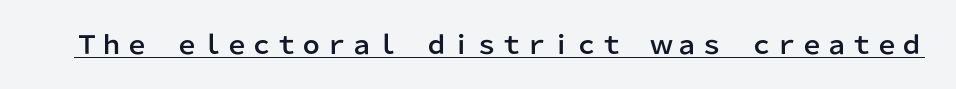
You can tell it's not italic because the verticals are truly vertical. Honestly, the letter spacing is just normal — you wouldn't notice it. Students, observe the line beneath the letters — that is underlining.
